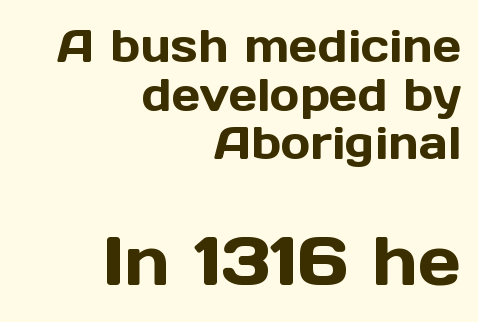
Q: Is the text italic (slanted)? A: No, it is upright.
Q: Is the typeface a serif or a sans-serif typeface? A: Sans-serif.
Q: Is the text underlined? A: No.
Q: How is the paragraph aligned? A: Right-aligned.
Q: Is the spacing between letters normal or unusually wide? A: Normal.
Q: Is the spacing between lines tight, normal or loose? A: Tight.
Q: Which block of text is set in a larger size, the first (top) or the second (bottom)? A: The second (bottom) one.
Q: Width (condensed, normal, or wide)? A: Normal.
Q: x-height? A: Medium.
Q: Monospaced? A: No.
